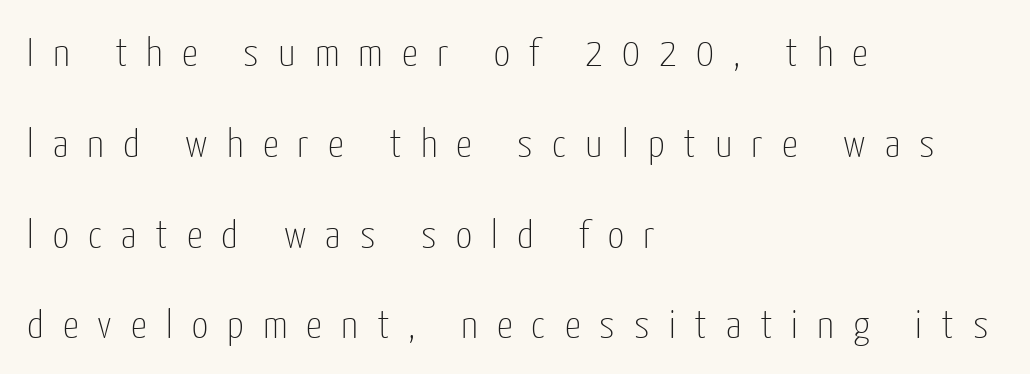
The image shows 40 px thin, condensed sans-serif type, upright; set left-aligned, loose line spacing (2.27x), unusually wide letter spacing (+0.48 em), not underlined; low stroke contrast and a medium x-height.
